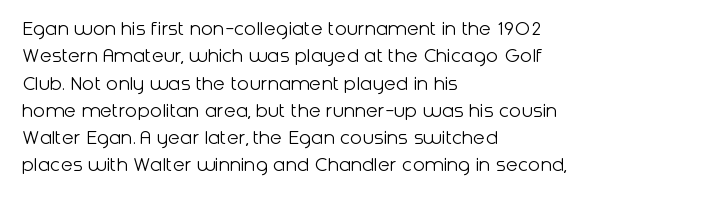
{"italic": "no", "bold": "no", "underline": "no", "align": "left", "line_spacing_ratio": 1.24, "letter_spacing": "normal", "letter_spacing_em": 0.0, "glyph_px": 22}
